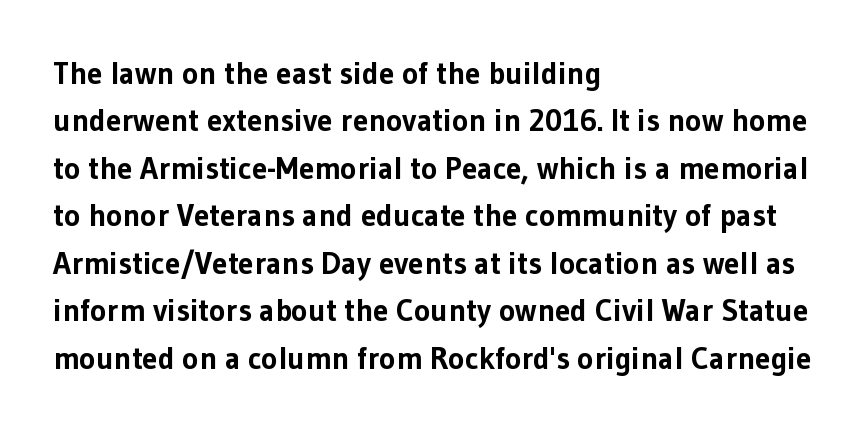
The designer left line spacing at the default. As a designer I'd log this as weight 700, bold. Posture: vertical. These lines are set flush left with a ragged right edge. The foot of each line stays bare and open.
